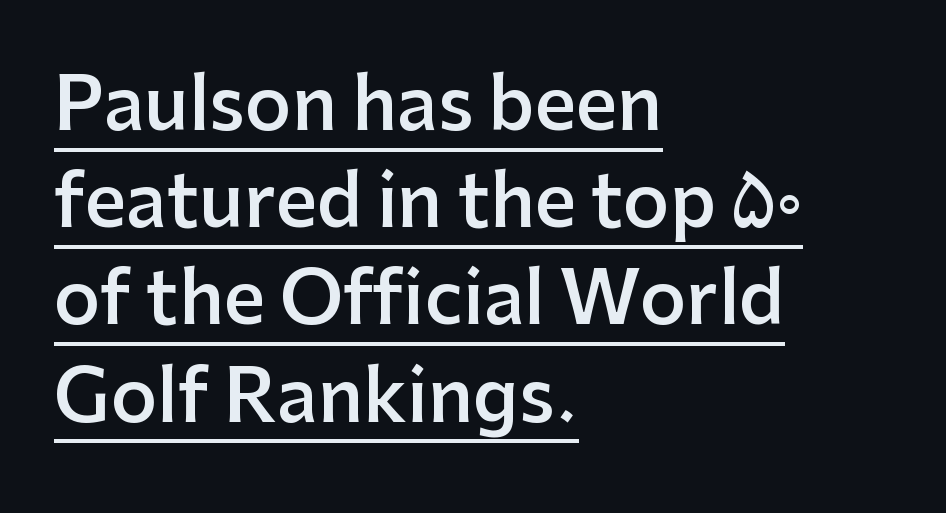
{"serif": "no", "italic": "no", "bold": "semi", "weight": "semibold", "width": "normal", "stroke_contrast": "low", "x_height": "medium", "monospaced": "no", "underline": "yes", "align": "left", "line_spacing": "normal", "line_spacing_ratio": 1.35, "letter_spacing": "normal", "letter_spacing_em": 0.0, "glyph_px": 72}
